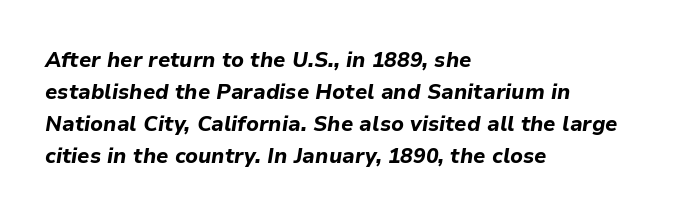
The image shows 21 px bold type, italic (leaning right); set left-aligned, normal line spacing (1.52x), normal letter spacing, not underlined.
